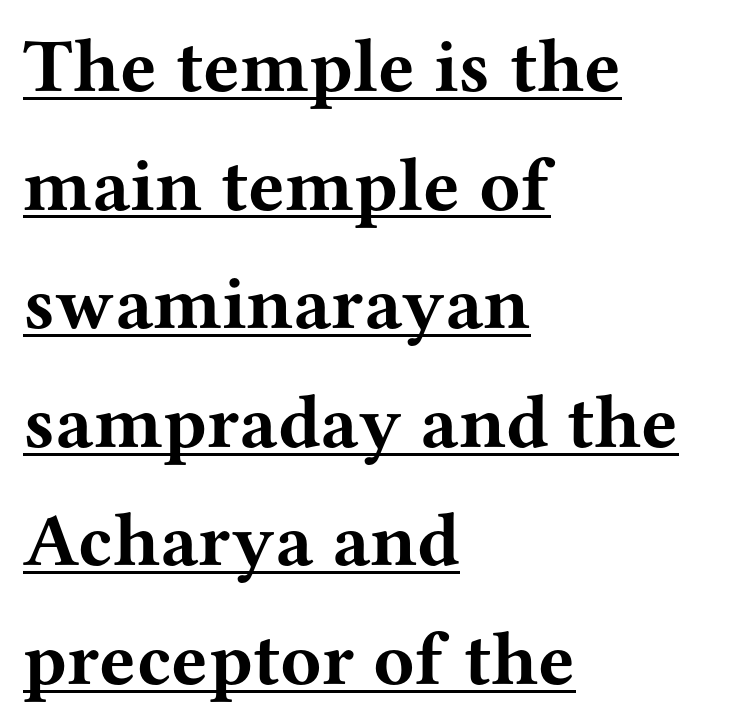
{"serif": "yes", "italic": "no", "bold": "yes", "weight": "bold", "width": "wide", "stroke_contrast": "medium", "x_height": "medium", "monospaced": "no", "underline": "yes", "align": "left", "line_spacing": "normal", "line_spacing_ratio": 1.56, "letter_spacing": "normal", "letter_spacing_em": 0.0, "glyph_px": 76}
